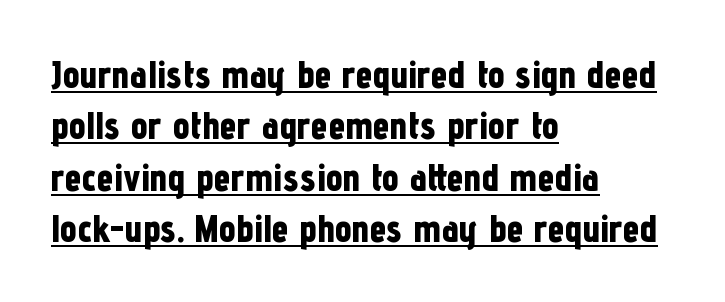
The specimen reads as upright at a glance. The rendering uses a bold face; every stroke is thick and dark. You could not count columns in this text — the font is proportionally spaced. These characters rest on top of a visible drawn line. The rag falls on the right side of this text block. The horizontal fit of the characters is conventional and even.
